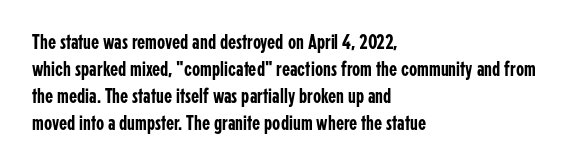
{"italic": "no", "underline": "no", "align": "left", "line_spacing": "normal", "line_spacing_ratio": 1.29, "letter_spacing": "normal", "letter_spacing_em": 0.0, "glyph_px": 21}
